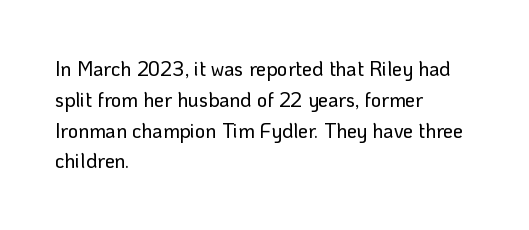
{"italic": "no", "underline": "no", "align": "left", "line_spacing": "normal", "line_spacing_ratio": 1.54, "letter_spacing": "normal", "letter_spacing_em": 0.0, "glyph_px": 20}
